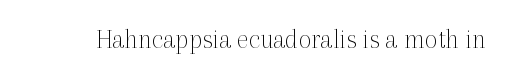
{"serif": "yes", "italic": "no", "bold": "no", "weight": "thin", "width": "normal", "x_height": "medium", "monospaced": "no", "underline": "no", "letter_spacing": "normal", "letter_spacing_em": 0.0, "glyph_px": 28}
